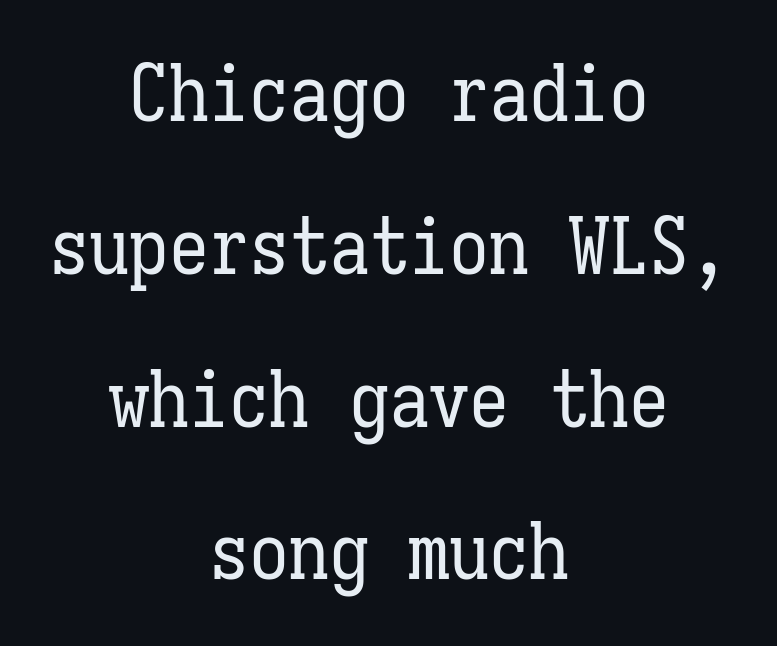
{"italic": "no", "bold": "no", "weight": "regular", "width": "condensed", "stroke_contrast": "low", "x_height": "medium", "monospaced": "yes", "underline": "no", "align": "center", "line_spacing": "loose", "line_spacing_ratio": 1.91, "letter_spacing": "normal", "letter_spacing_em": 0.0, "glyph_px": 80}
